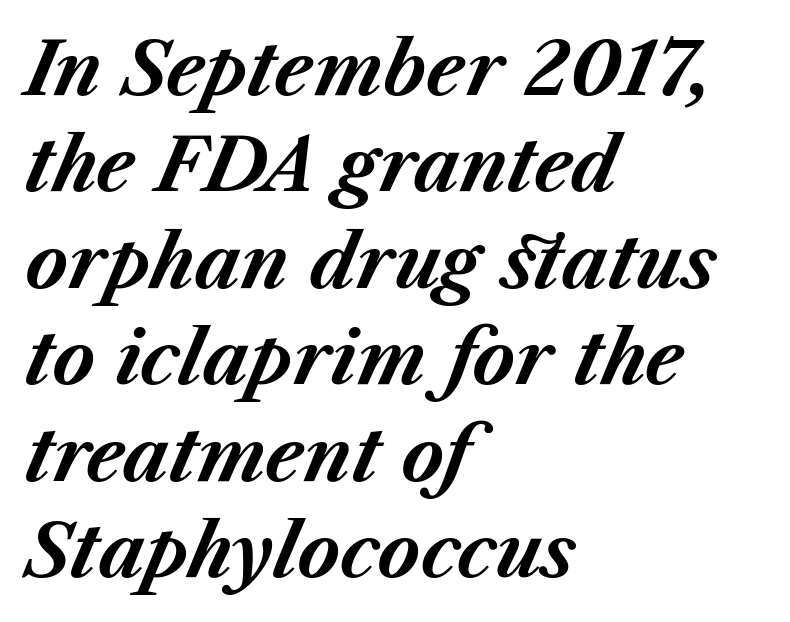
Q: Is the text bold? A: Yes.
Q: Is the text italic (slanted)? A: Yes, it leans right by about 23 degrees.
Q: Is the text underlined? A: No.
Q: How is the paragraph aligned? A: Left-aligned.
Q: Is the spacing between letters normal or unusually wide? A: Normal.
Q: Is the spacing between lines tight, normal or loose? A: Normal.
Q: Width (condensed, normal, or wide)? A: Normal.
Q: Stroke contrast? A: Medium.
Q: x-height? A: Medium.
Q: Monospaced? A: No.
